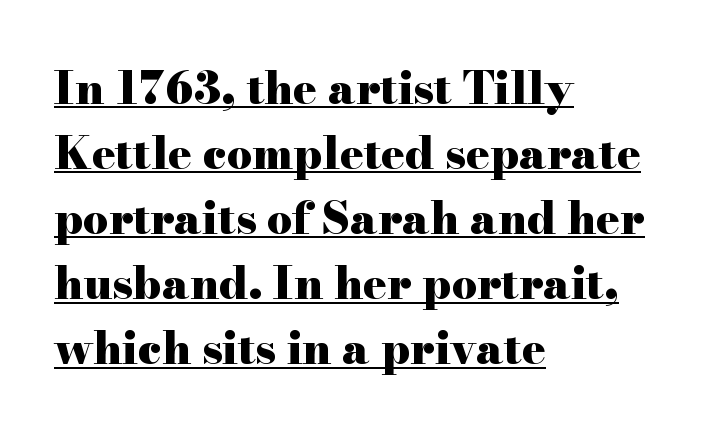
{"serif": "yes", "italic": "no", "bold": "yes", "weight": "heavy", "width": "wide", "stroke_contrast": "high", "x_height": "small", "monospaced": "no", "underline": "yes", "align": "left", "line_spacing": "normal", "line_spacing_ratio": 1.48, "letter_spacing": "normal", "letter_spacing_em": 0.0, "glyph_px": 44}
